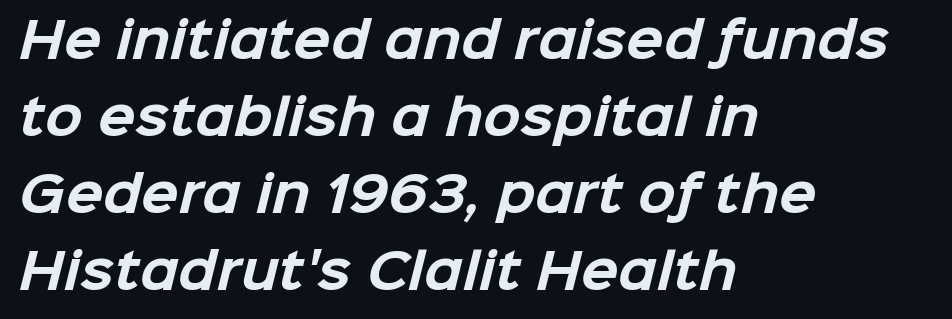
Q: Is the text bold? A: Yes.
Q: Is the typeface a serif or a sans-serif typeface? A: Sans-serif.
Q: Is the text underlined? A: No.
Q: How is the paragraph aligned? A: Left-aligned.
Q: Is the spacing between letters normal or unusually wide? A: Normal.
Q: Is the spacing between lines tight, normal or loose? A: Normal.
Q: Width (condensed, normal, or wide)? A: Normal.
Q: Stroke contrast? A: Low.
Q: x-height? A: Medium.
Q: Monospaced? A: No.
